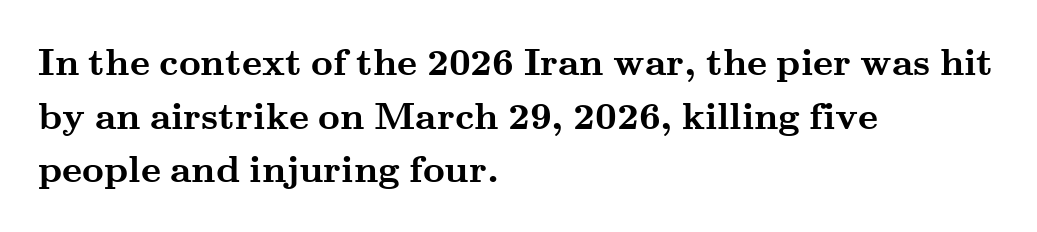
The image shows 38 px semibold, wide serif type, upright; set left-aligned, normal line spacing (1.41x), normal letter spacing, not underlined; medium stroke contrast and a small x-height.
